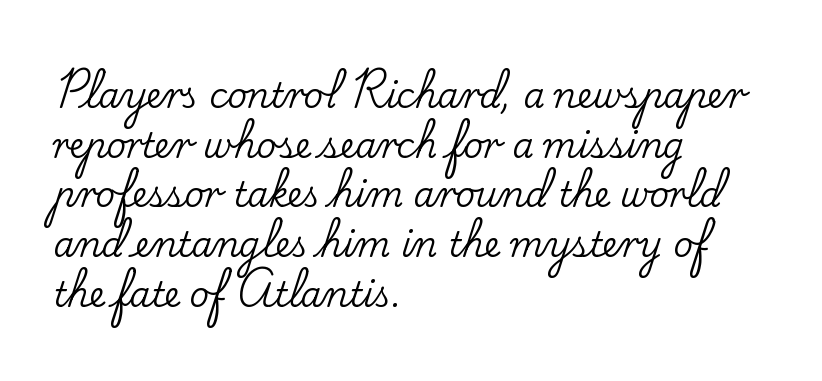
The image shows 34 px serif type; set left-aligned, normal line spacing (1.46x), normal letter spacing, not underlined; low stroke contrast and a small x-height.
